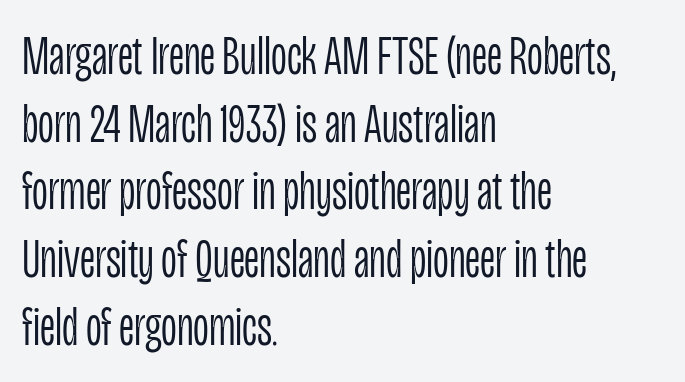
Q: Is the text bold? A: No.
Q: Is the text italic (slanted)? A: No, it is upright.
Q: Is the typeface a serif or a sans-serif typeface? A: Sans-serif.
Q: Is the text underlined? A: No.
Q: How is the paragraph aligned? A: Left-aligned.
Q: Is the spacing between letters normal or unusually wide? A: Normal.
Q: Width (condensed, normal, or wide)? A: Condensed.
Q: Stroke contrast? A: Low.
Q: x-height? A: Large.
Q: Monospaced? A: No.
